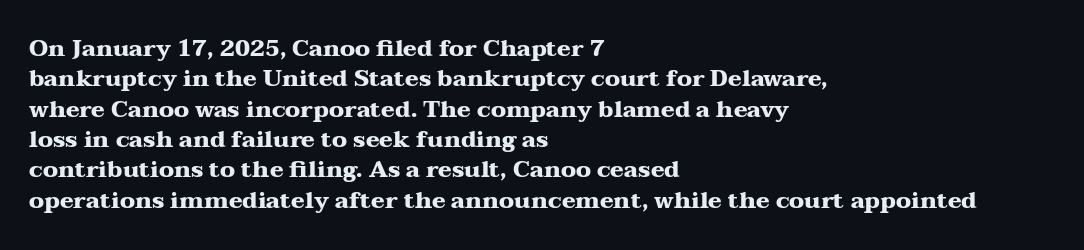
The image shows 23 px bold type, upright; set left-aligned, normal line spacing (1.32x), normal letter spacing, not underlined.
